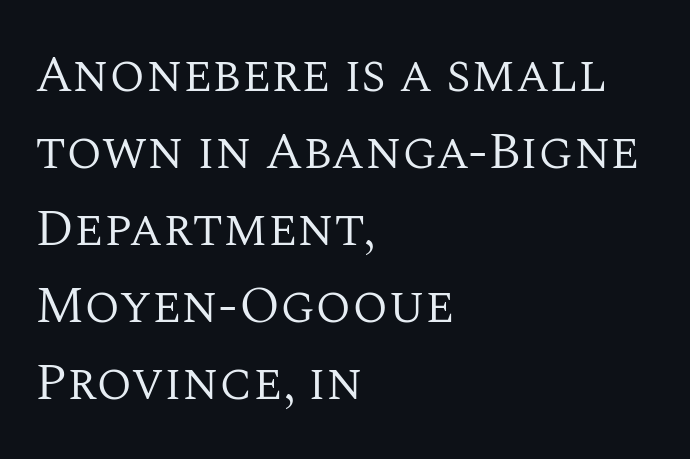
{"serif": "yes", "italic": "no", "bold": "no", "weight": "regular", "width": "normal", "stroke_contrast": "medium", "x_height": "large", "monospaced": "no", "underline": "no", "align": "left", "line_spacing": "normal", "line_spacing_ratio": 1.48, "letter_spacing": "normal", "letter_spacing_em": 0.0, "glyph_px": 52}
